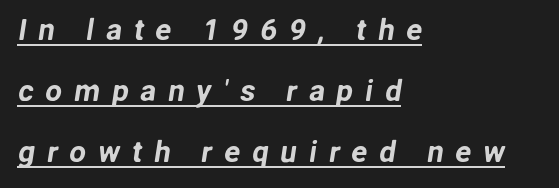
These lines stand farther apart than default settings would place them. Type style note: lacks serifs. The words here are underlined. Do the characters align in a grid? No, the font is proportional. One-word summary of the alignment: left. Each word looks stretched out because of the extra space between its letters.
